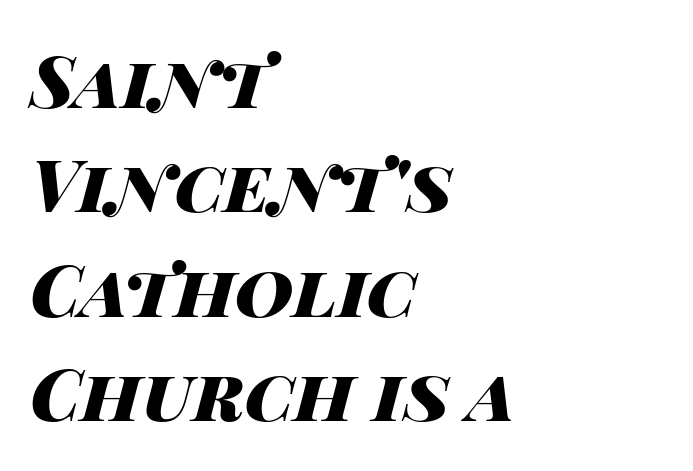
Q: Is the text bold? A: Yes.
Q: Is the text italic (slanted)? A: Yes, it leans right by about 14 degrees.
Q: Is the text underlined? A: No.
Q: How is the paragraph aligned? A: Left-aligned.
Q: Is the spacing between letters normal or unusually wide? A: Normal.
Q: Is the spacing between lines tight, normal or loose? A: Normal.
Q: Width (condensed, normal, or wide)? A: Wide.
Q: Stroke contrast? A: High.
Q: x-height? A: Large.
Q: Monospaced? A: No.
